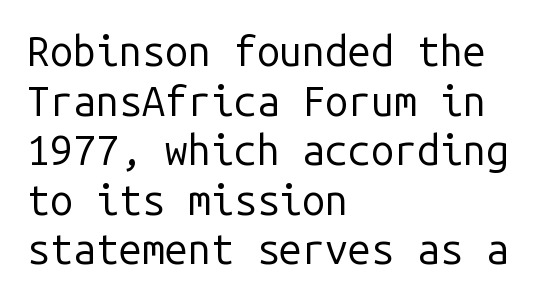
Q: Is the text bold? A: No.
Q: Is the text italic (slanted)? A: No, it is upright.
Q: Is the typeface a serif or a sans-serif typeface? A: Sans-serif.
Q: Is the text underlined? A: No.
Q: How is the paragraph aligned? A: Left-aligned.
Q: Is the spacing between letters normal or unusually wide? A: Normal.
Q: Width (condensed, normal, or wide)? A: Normal.
Q: Stroke contrast? A: Low.
Q: x-height? A: Medium.
Q: Monospaced? A: Yes.
